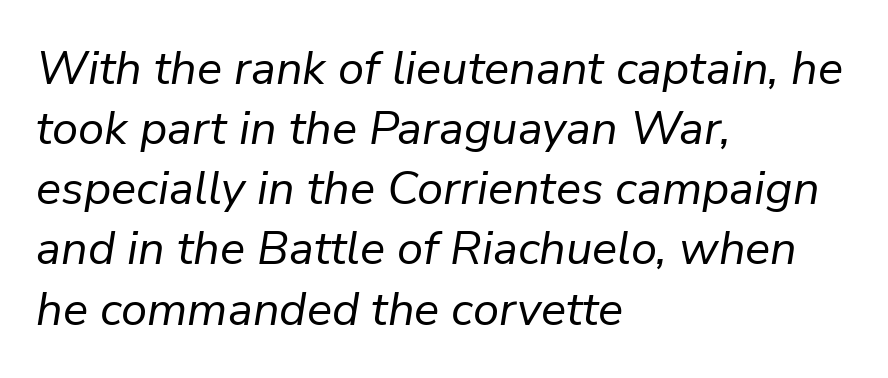
Notice how the passage keeps a crisp vertical edge on the left only. The rendering uses a moderate line-height, typical for paragraphs. Underline: absent. No letter is thick-stroked: the sample isn't bold. The rendering uses natural spacing where letterforms have individual widths.
